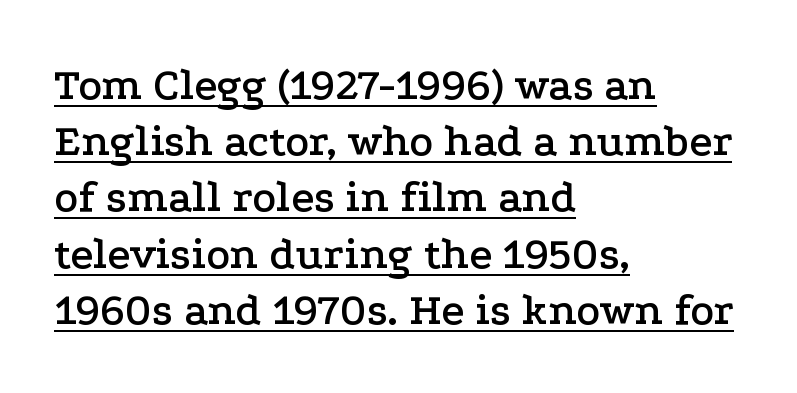
What's the leading like? Ordinary, nothing unusual. A serif font was chosen for this passage. Layout note: lines flush left. Varying glyph widths throughout — classic text-font behaviour. Emphasis is given by a line drawn under the lettering.
